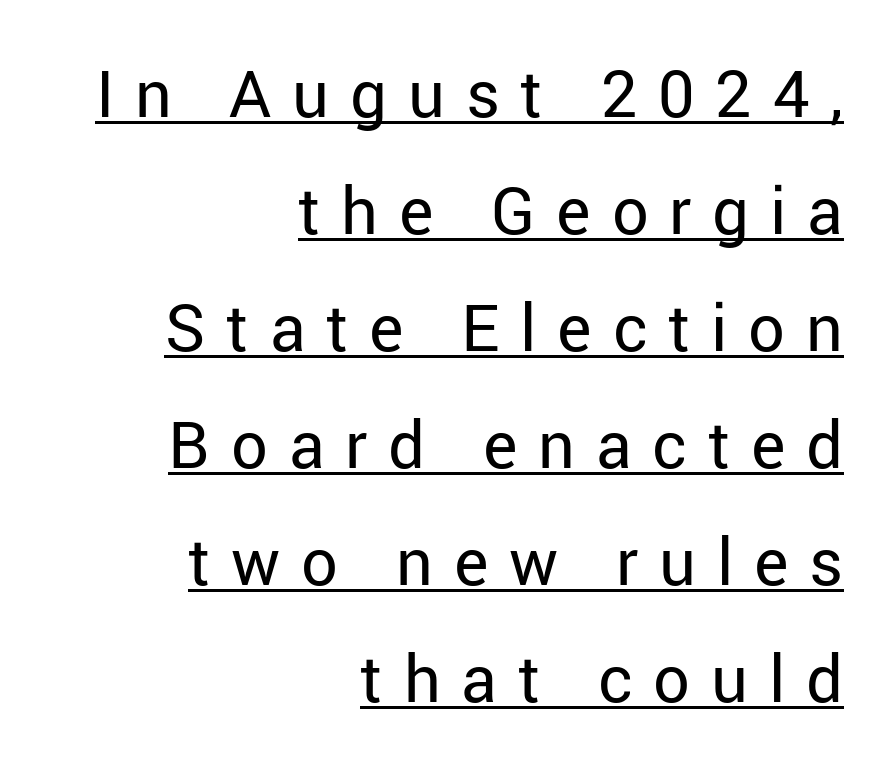
Q: Is the text bold? A: No.
Q: Is the text italic (slanted)? A: No, it is upright.
Q: Is the typeface a serif or a sans-serif typeface? A: Sans-serif.
Q: Is the text underlined? A: Yes.
Q: How is the paragraph aligned? A: Right-aligned.
Q: Is the spacing between letters normal or unusually wide? A: Unusually wide.
Q: Width (condensed, normal, or wide)? A: Normal.
Q: Stroke contrast? A: Low.
Q: x-height? A: Medium.
Q: Monospaced? A: No.
